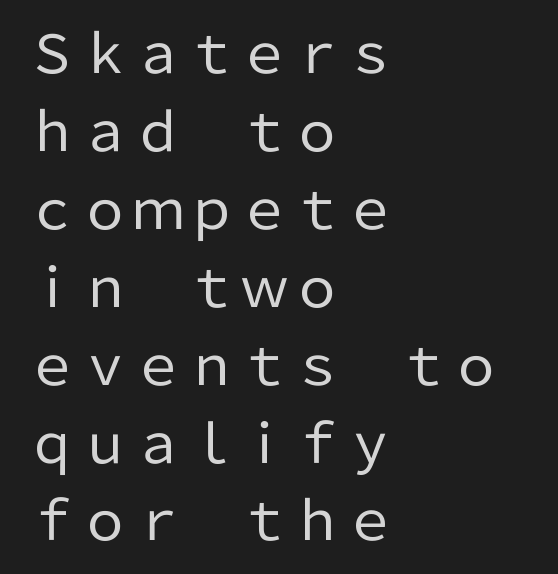
{"serif": "no", "italic": "no", "bold": "no", "weight": "regular", "width": "normal", "stroke_contrast": "low", "x_height": "medium", "monospaced": "no", "underline": "no", "align": "left", "line_spacing": "normal", "line_spacing_ratio": 1.47, "letter_spacing": "normal", "letter_spacing_em": 0.0, "glyph_px": 53}
